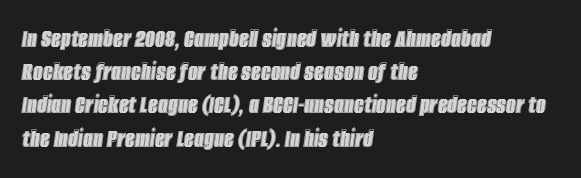
The image shows 27 px text type, italic (leaning right); set left-aligned, line spacing 1.23x, normal letter spacing, not underlined.
